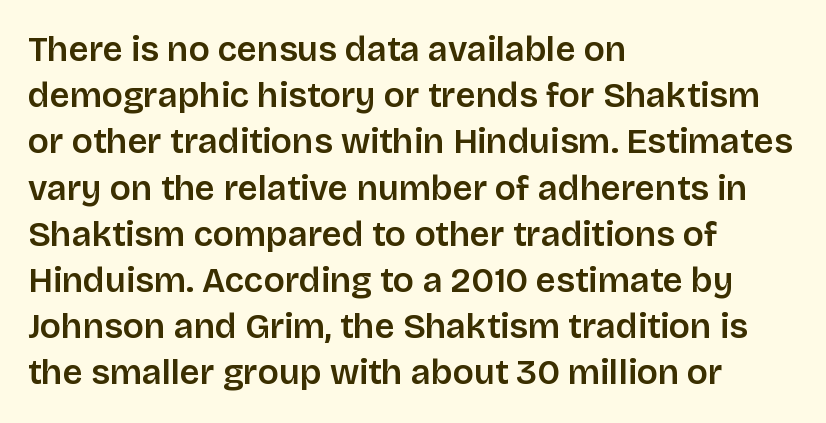
Q: Is the text italic (slanted)? A: No, it is upright.
Q: Is the typeface a serif or a sans-serif typeface? A: Sans-serif.
Q: Is the text underlined? A: No.
Q: How is the paragraph aligned? A: Left-aligned.
Q: Is the spacing between letters normal or unusually wide? A: Normal.
Q: Is the spacing between lines tight, normal or loose? A: Normal.
Q: Width (condensed, normal, or wide)? A: Normal.
Q: Stroke contrast? A: Low.
Q: x-height? A: Large.
Q: Monospaced? A: No.
